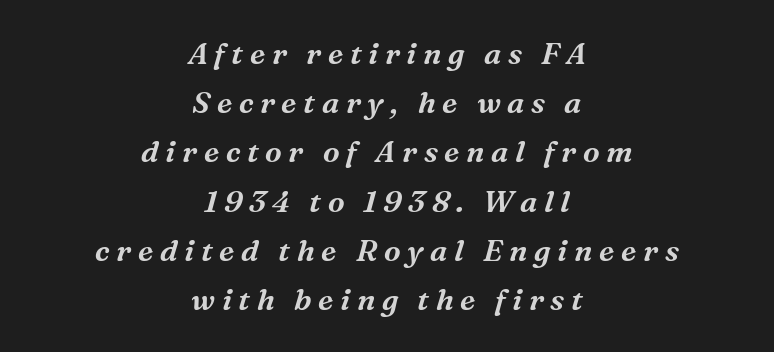
{"serif": "yes", "italic": "yes", "lean": "right", "slant_degrees": 16, "width": "normal", "stroke_contrast": "medium", "x_height": "medium", "monospaced": "no", "underline": "no", "align": "center", "line_spacing": "normal", "line_spacing_ratio": 1.64, "letter_spacing": "wide", "letter_spacing_em": 0.22, "glyph_px": 30}
